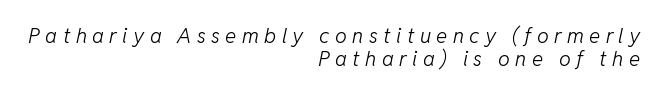
Q: Is the text bold? A: No.
Q: Is the text italic (slanted)? A: Yes, it leans right by about 11 degrees.
Q: Is the text underlined? A: No.
Q: How is the paragraph aligned? A: Right-aligned.
Q: Is the spacing between letters normal or unusually wide? A: Unusually wide.
Q: Is the spacing between lines tight, normal or loose? A: Tight.
